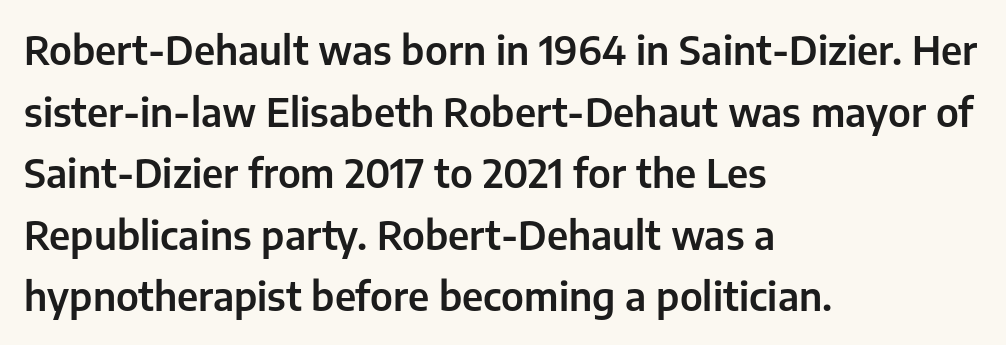
It's the straight-up-and-down kind of type. No feet cap the strokes, marking this as sans-serif type. Inter-character spacing is left at the font's built-in metrics. Summary of vertical rhythm: regular, with standard interline spacing. Varying glyph widths throughout — classic text-font behaviour.
